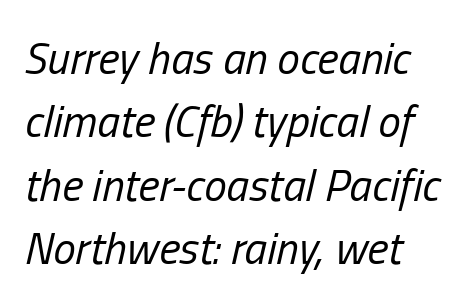
How are the letters spaced? Ordinarily, with no added tracking. Characters are canted at an angle relative to the baseline's perpendicular. Nobody drew a line under any word here. You could not count columns in this text — the font is proportionally spaced.
